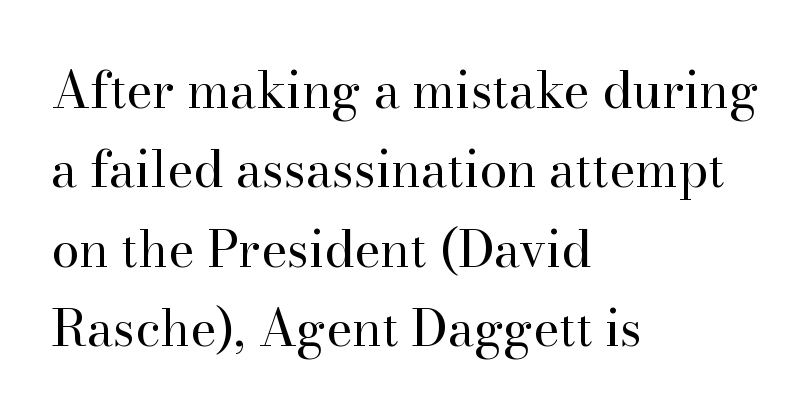
{"serif": "yes", "italic": "no", "bold": "no", "weight": "regular", "width": "normal", "stroke_contrast": "high", "x_height": "small", "monospaced": "no", "underline": "no", "align": "left", "line_spacing": "normal", "line_spacing_ratio": 1.59, "letter_spacing": "normal", "letter_spacing_em": 0.0, "glyph_px": 50}
